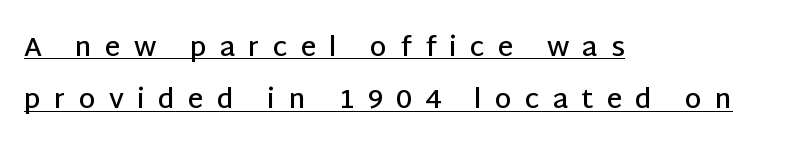
Each line starts at the same left margin while the right side varies. A continuous stroke trails under the words, as in a hyperlink. This sample uses expanded letter spacing, leaving extra air between glyphs. This is the in-between weight designers call semibold or demi.
